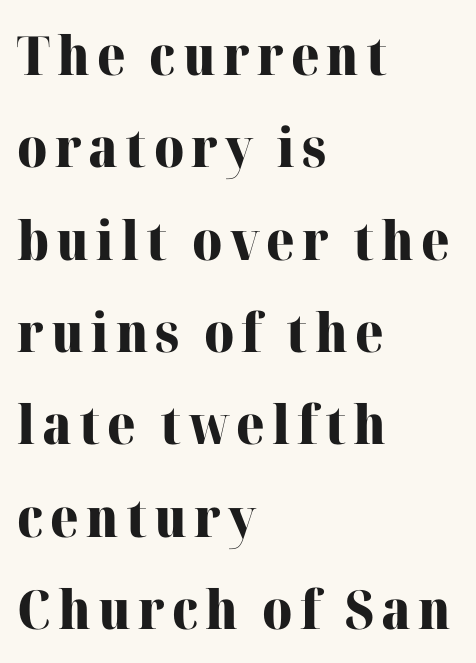
The characters look thick and weighty, a clear bold. Reading down the block, your eye returns to a fixed left position each line. Notice how the stems are strictly vertical — no italics here. You could not count columns in this text — the font is proportionally spaced. Serif or sans? Serif — the stroke terminals have little feet.
